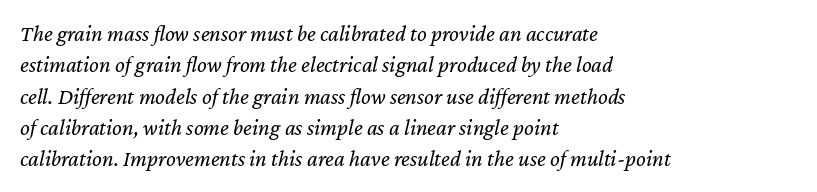
{"italic": "yes", "lean": "right", "slant_degrees": 12, "bold": "no", "underline": "no", "align": "left", "line_spacing": "normal", "line_spacing_ratio": 1.36, "letter_spacing": "normal", "letter_spacing_em": 0.0, "glyph_px": 23}
